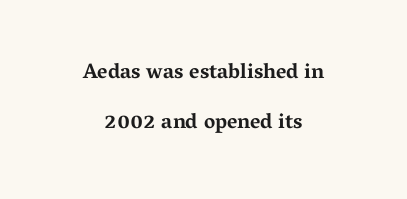
In terms of letterspacing, this is plain default setting. These lines were composed using upright roman letters. The passage shown is not underscored anywhere. Quick note: interline space is abundant. The sample has been set heavy, in full bold.
